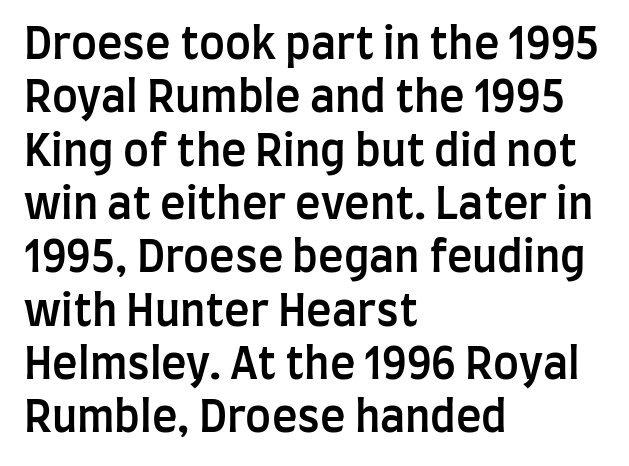
{"serif": "no", "italic": "no", "bold": "semi", "weight": "semibold", "width": "condensed", "stroke_contrast": "low", "x_height": "large", "monospaced": "no", "underline": "no", "align": "left", "line_spacing_ratio": 1.24, "letter_spacing": "normal", "letter_spacing_em": 0.0, "glyph_px": 43}
